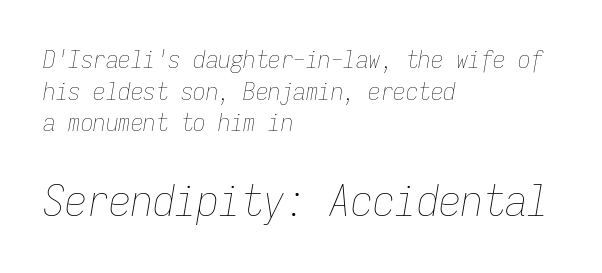
Q: Is the text bold? A: No.
Q: Is the text italic (slanted)? A: Yes, it leans right by about 9 degrees.
Q: Is the text underlined? A: No.
Q: How is the paragraph aligned? A: Left-aligned.
Q: Is the spacing between letters normal or unusually wide? A: Normal.
Q: Is the spacing between lines tight, normal or loose? A: Normal.
Q: Which block of text is set in a larger size, the first (top) or the second (bottom)? A: The second (bottom) one.
Q: Width (condensed, normal, or wide)? A: Condensed.
Q: Stroke contrast? A: Low.
Q: x-height? A: Medium.
Q: Monospaced? A: Yes.
